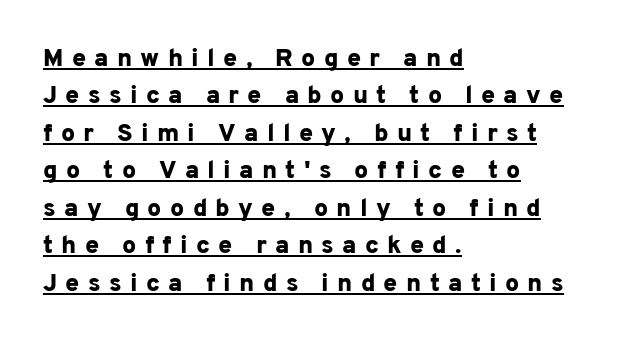
{"italic": "no", "bold": "yes", "underline": "yes", "align": "left", "line_spacing": "normal", "line_spacing_ratio": 1.5, "letter_spacing": "wide", "letter_spacing_em": 0.33, "glyph_px": 25}
